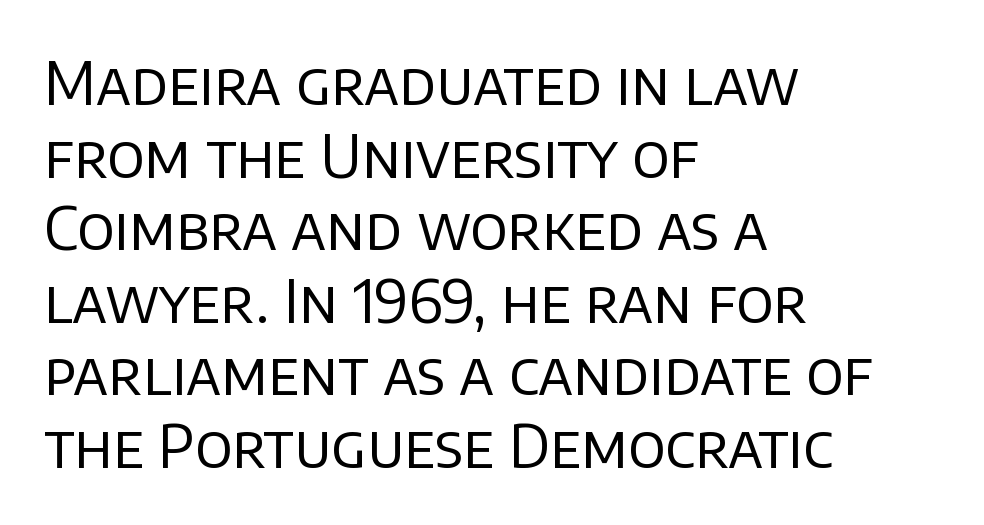
The image shows 59 px regular-weight sans-serif type, upright; set left-aligned, line spacing 1.23x, normal letter spacing, not underlined; low stroke contrast and a large x-height.
